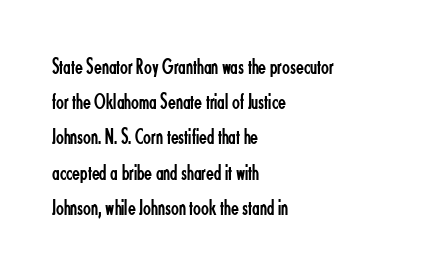
{"italic": "no", "bold": "no", "underline": "no", "align": "left", "line_spacing": "normal", "line_spacing_ratio": 1.53, "letter_spacing": "normal", "letter_spacing_em": 0.0, "glyph_px": 23}
